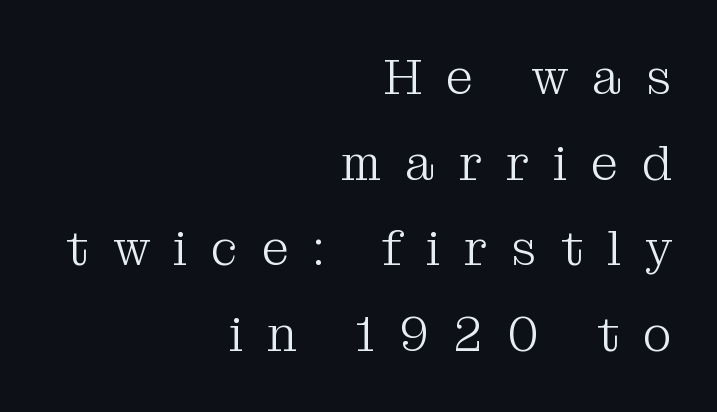
{"serif": "yes", "italic": "no", "bold": "no", "weight": "light", "width": "normal", "stroke_contrast": "medium", "x_height": "medium", "monospaced": "no", "underline": "no", "align": "right", "line_spacing_ratio": 1.75, "letter_spacing": "wide", "letter_spacing_em": 0.49, "glyph_px": 49}
